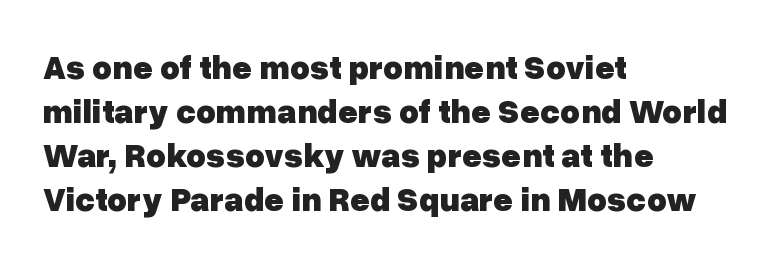
{"serif": "no", "italic": "no", "bold": "yes", "weight": "heavy", "width": "normal", "stroke_contrast": "low", "x_height": "medium", "monospaced": "no", "underline": "no", "align": "left", "line_spacing": "normal", "line_spacing_ratio": 1.29, "letter_spacing": "normal", "letter_spacing_em": 0.0, "glyph_px": 34}
